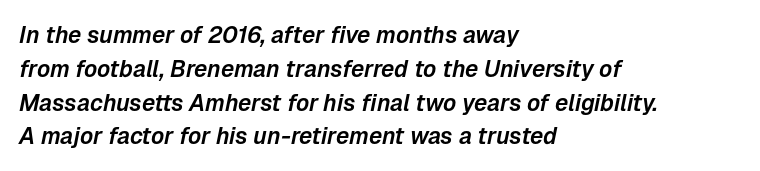
The image shows 23 px text type, italic (leaning right); set left-aligned, normal line spacing (1.47x), normal letter spacing, not underlined.
